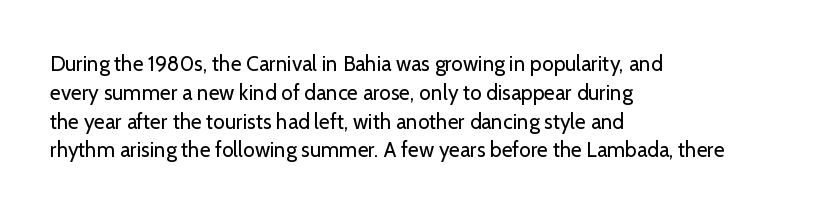
Each new line begins a customary step beneath the previous one. Stems here are at most as thick as an everyday book face. Words appear dense and cohesive because spacing is normal. Descenders hang freely into open space. The axis of the letterforms is exactly vertical.
